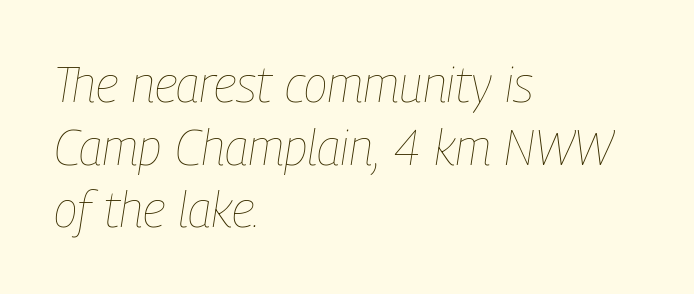
Normally led — the rows are evenly, conventionally spaced. The space directly below the letters is spotless. In terms of letterspacing, this is plain default setting. The text block is weighted toward the left margin, trailing off unevenly rightward.
